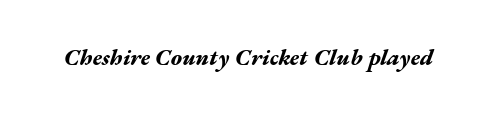
{"italic": "yes", "lean": "right", "slant_degrees": 17, "bold": "yes", "underline": "no", "letter_spacing": "normal", "letter_spacing_em": 0.0, "glyph_px": 23}
